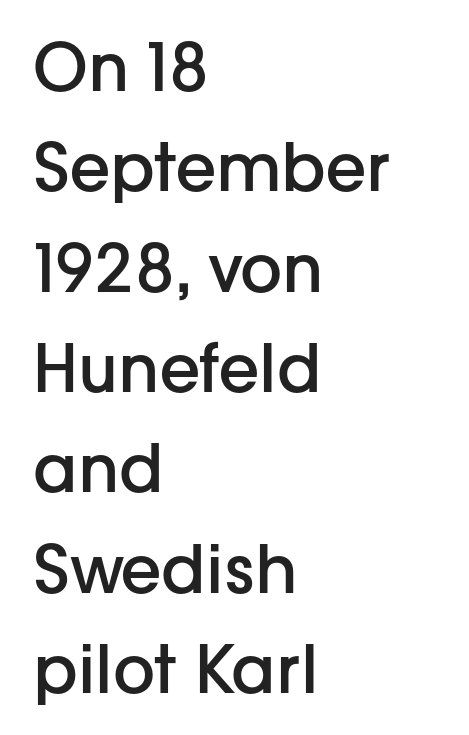
Q: Is the text bold? A: Semi-bold.
Q: Is the text italic (slanted)? A: No, it is upright.
Q: Is the typeface a serif or a sans-serif typeface? A: Sans-serif.
Q: Is the text underlined? A: No.
Q: How is the paragraph aligned? A: Left-aligned.
Q: Is the spacing between letters normal or unusually wide? A: Normal.
Q: Is the spacing between lines tight, normal or loose? A: Normal.
Q: Width (condensed, normal, or wide)? A: Normal.
Q: Stroke contrast? A: Low.
Q: x-height? A: Medium.
Q: Monospaced? A: No.
